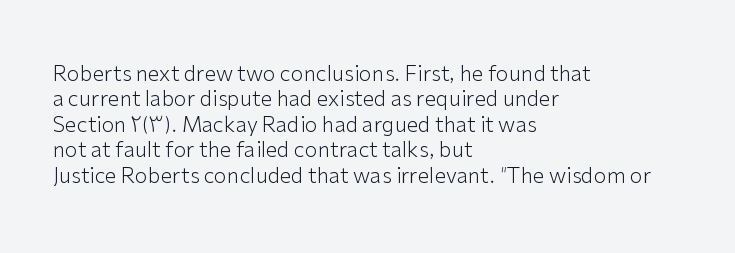
{"italic": "no", "bold": "no", "underline": "no", "align": "left", "line_spacing_ratio": 1.21, "letter_spacing": "normal", "letter_spacing_em": 0.0, "glyph_px": 21}
